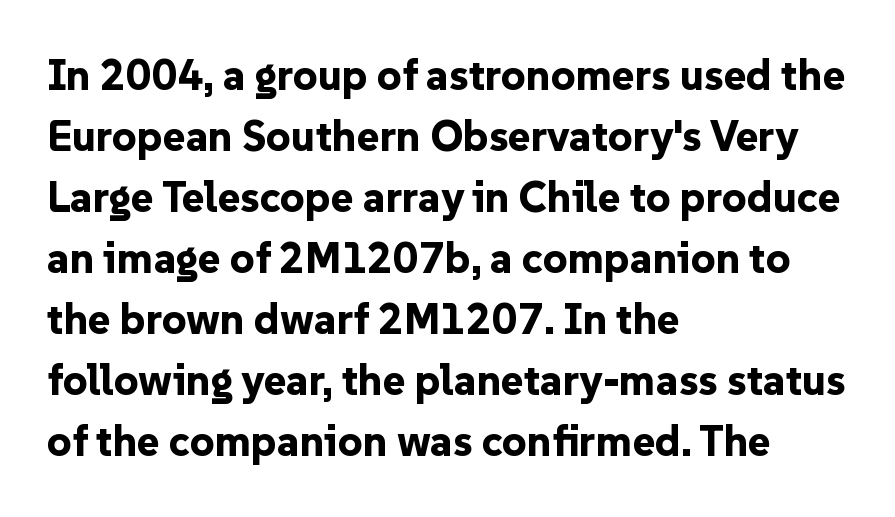
{"serif": "no", "italic": "no", "bold": "yes", "weight": "bold", "width": "normal", "stroke_contrast": "low", "x_height": "medium", "monospaced": "no", "underline": "no", "align": "left", "line_spacing": "normal", "line_spacing_ratio": 1.42, "letter_spacing": "normal", "letter_spacing_em": 0.0, "glyph_px": 43}
